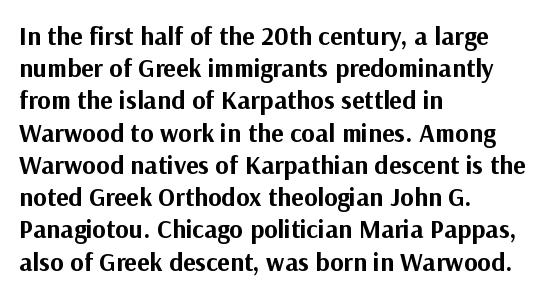
The image shows 26 px bold type, upright; set left-aligned, line spacing 1.24x, normal letter spacing, not underlined.
